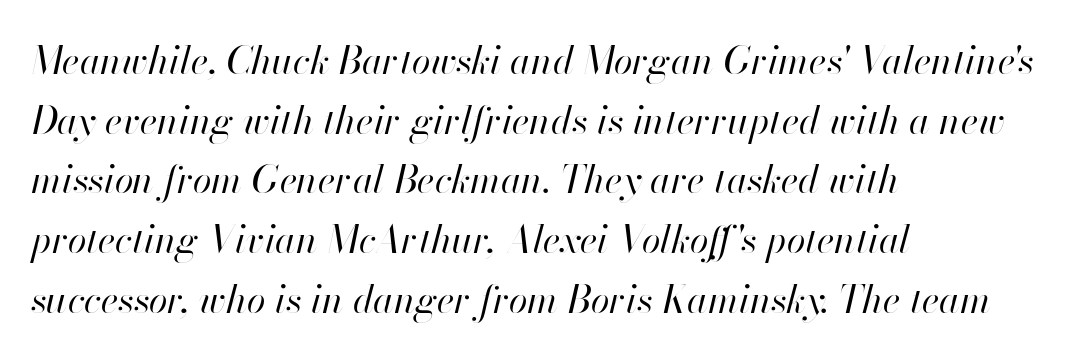
{"italic": "yes", "lean": "right", "slant_degrees": 13, "bold": "no", "weight": "regular", "width": "normal", "stroke_contrast": "high", "x_height": "small", "monospaced": "no", "underline": "no", "align": "left", "line_spacing": "normal", "line_spacing_ratio": 1.57, "letter_spacing": "normal", "letter_spacing_em": 0.0, "glyph_px": 38}
